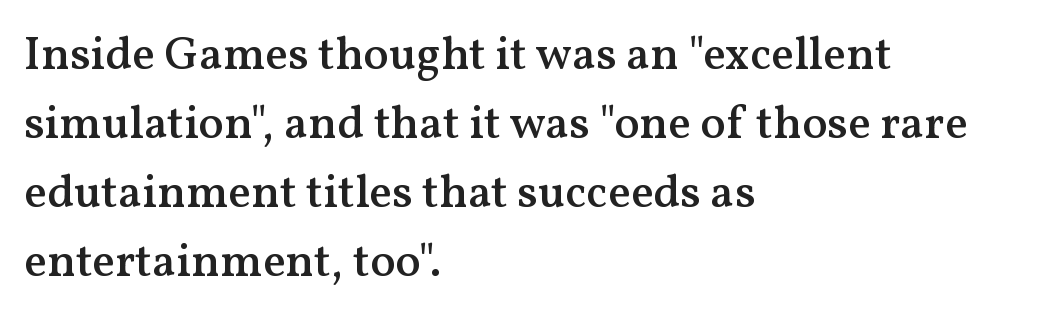
The image shows 47 px semibold serif type, upright; set left-aligned, normal line spacing (1.47x), normal letter spacing, not underlined; medium stroke contrast and a medium x-height.
